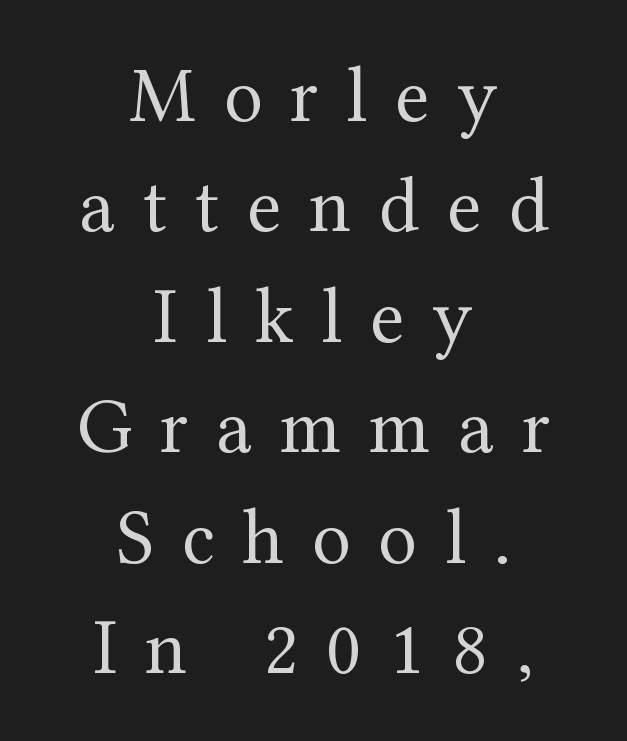
Display-style spreading of the glyphs; the letterfit is very open. Successive baselines arrive at the customary interval. Designer's note — italics off, roman on. The designer went with a serif here, giving each stem small feet.
